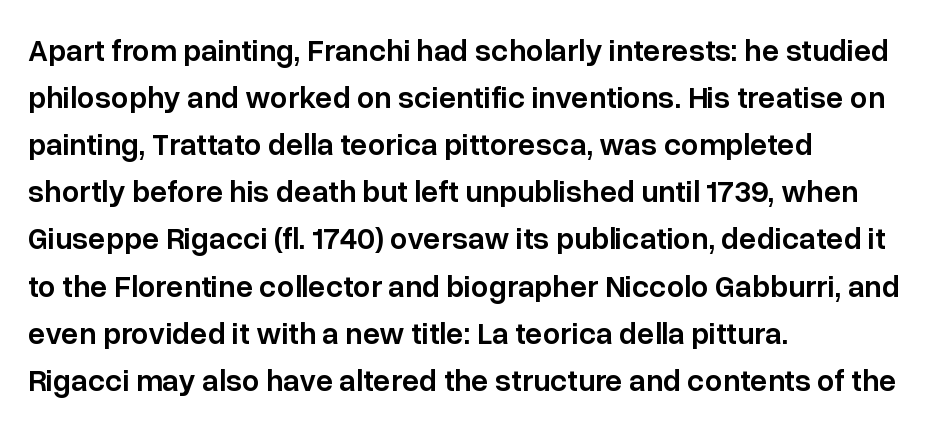
The image shows 31 px semibold sans-serif type, upright; set left-aligned, normal line spacing (1.52x), normal letter spacing, not underlined; low stroke contrast and a medium x-height.
